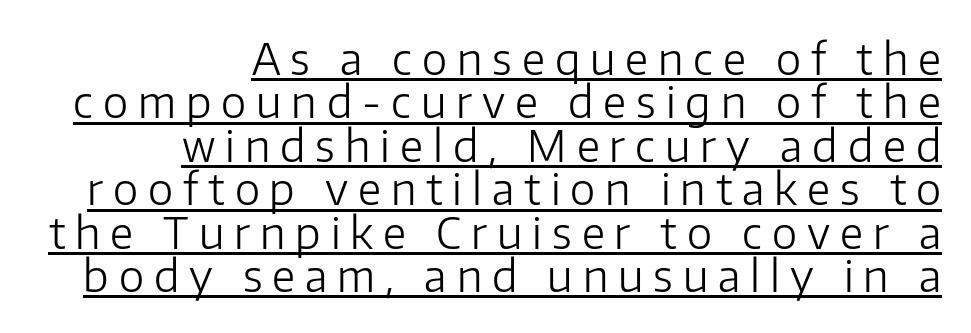
The image shows 43 px light sans-serif type, upright; set right-aligned, tight line spacing (1.01x), unusually wide letter spacing (+0.23 em), underlined; low stroke contrast and a medium x-height.
